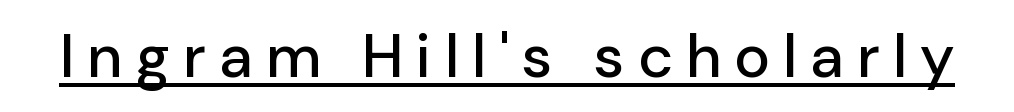
This is roman type, the default non-slanted kind. You could only call the tracking loose — the letters float apart. Each line of the rendering has a horizontal stroke beneath the glyphs. This rendering employs a face without finishing strokes, i.e., a sans-serif.
